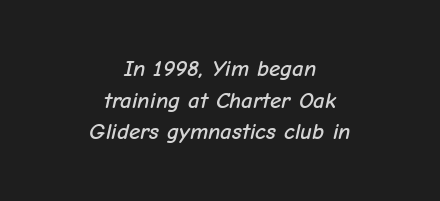
Q: Is the text italic (slanted)? A: Yes, it leans right by about 12 degrees.
Q: Is the text underlined? A: No.
Q: How is the paragraph aligned? A: Centered.
Q: Is the spacing between letters normal or unusually wide? A: Normal.
Q: Is the spacing between lines tight, normal or loose? A: Normal.
